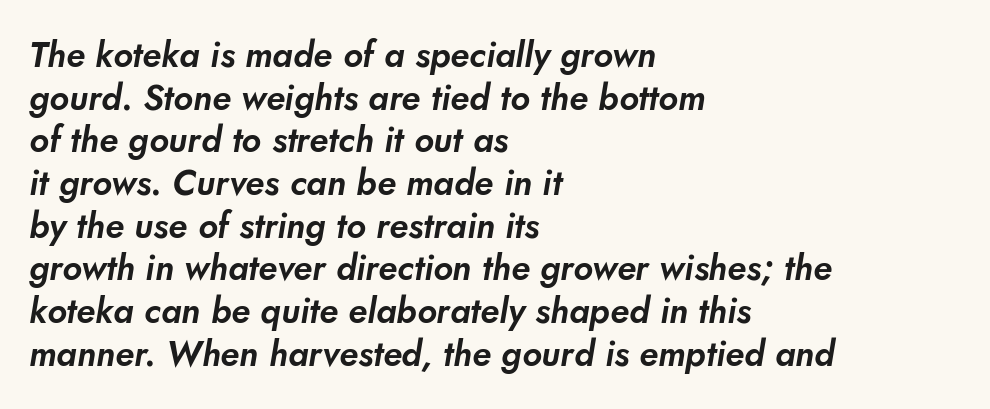
{"serif": "no", "width": "normal", "stroke_contrast": "low", "x_height": "small", "monospaced": "no", "underline": "no", "align": "left", "line_spacing_ratio": 1.22, "letter_spacing": "normal", "letter_spacing_em": 0.0, "glyph_px": 35}
